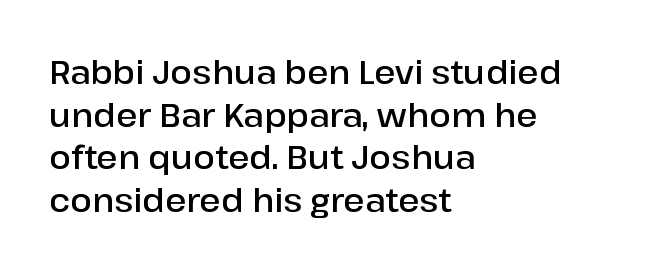
The image shows 32 px semibold sans-serif type, upright; set left-aligned, normal line spacing (1.33x), normal letter spacing, not underlined; low stroke contrast and a medium x-height.
